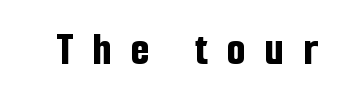
{"serif": "no", "italic": "no", "bold": "yes", "weight": "bold", "width": "condensed", "stroke_contrast": "low", "x_height": "medium", "monospaced": "no", "underline": "no", "letter_spacing": "wide", "letter_spacing_em": 0.4, "glyph_px": 48}
